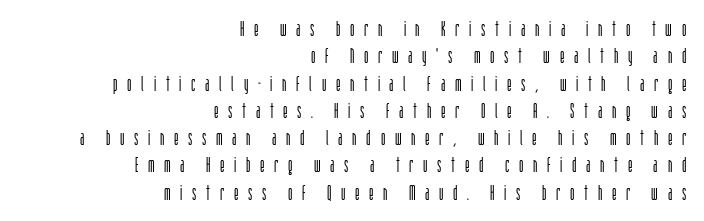
{"italic": "no", "bold": "no", "underline": "no", "align": "right", "line_spacing": "normal", "line_spacing_ratio": 1.3, "letter_spacing": "wide", "letter_spacing_em": 0.46, "glyph_px": 21}
